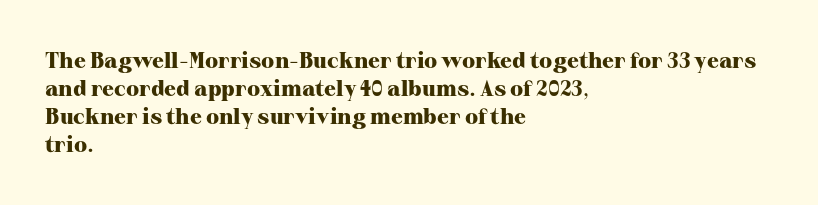
The image shows 22 px bold type, upright; set left-aligned, normal line spacing (1.27x), normal letter spacing, not underlined.
